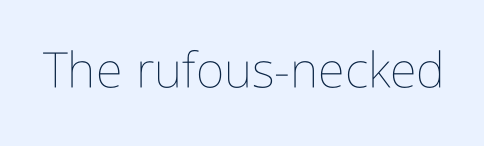
Italic: no, the glyphs are upright roman. Spacing verdict: proportional, widths tailored to each character. Unbolded letterforms with no extra heft. Descender tails drop into unmarked territory. Letter spacing: default.
